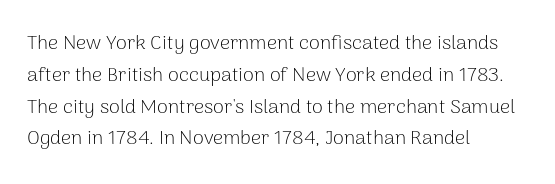
{"italic": "no", "bold": "no", "underline": "no", "align": "left", "line_spacing": "normal", "line_spacing_ratio": 1.59, "letter_spacing": "normal", "letter_spacing_em": 0.0, "glyph_px": 20}
